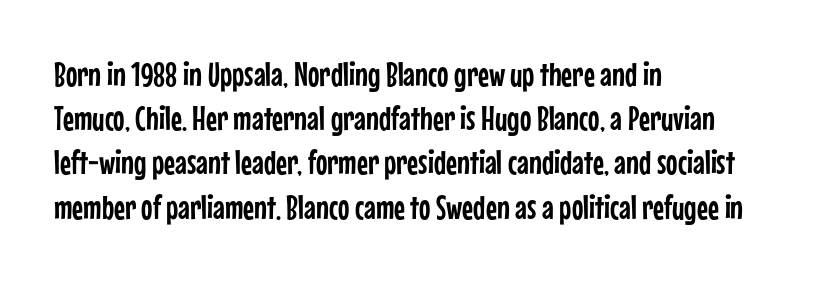
Line beginnings align vertically; line endings do not. Reading down the column, the eye jumps a familiar distance to each next line. A typesetter would call this zero additional tracking. Check where the strokes stop: nothing finishes them off — pure sans.
